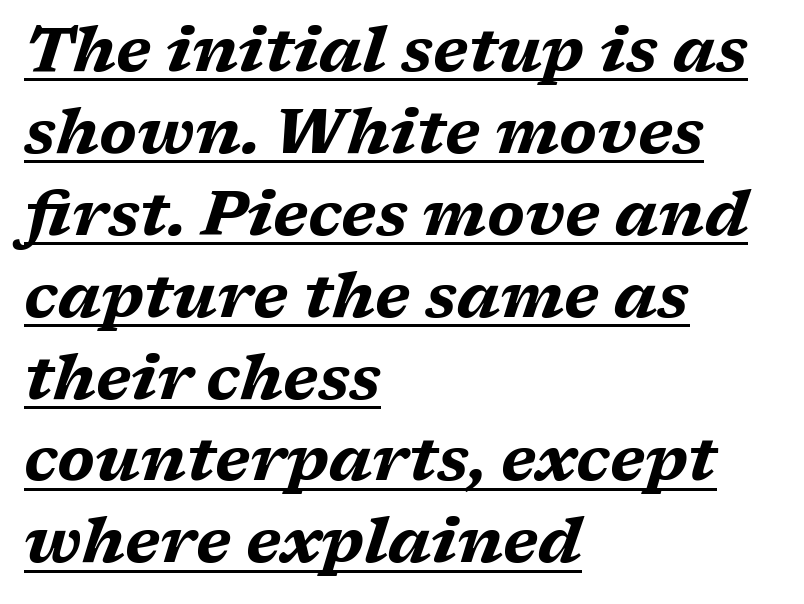
Normally led — the rows are evenly, conventionally spaced. The rendering uses a bold face; every stroke is thick and dark. Quick note: italic. The face used here is proportionally spaced, like ordinary book or web type.
